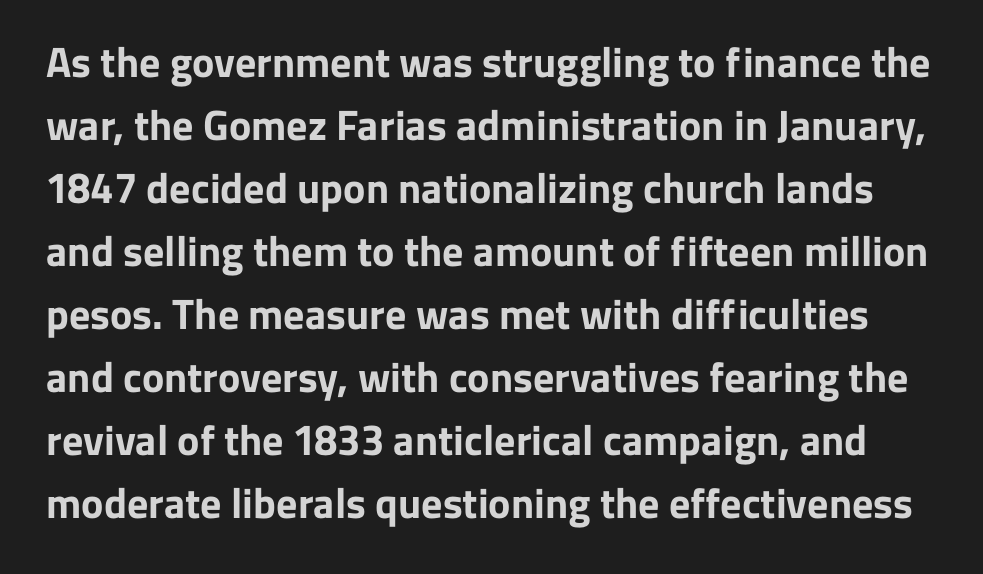
The image shows 42 px bold sans-serif type, upright; set normal line spacing (1.5x), normal letter spacing, not underlined; low stroke contrast and a medium x-height.
